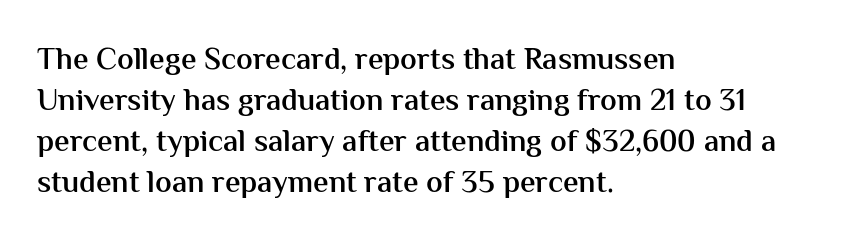
The image shows 31 px semibold sans-serif type, upright; set left-aligned, normal line spacing (1.32x), normal letter spacing, not underlined; medium stroke contrast and a medium x-height.
